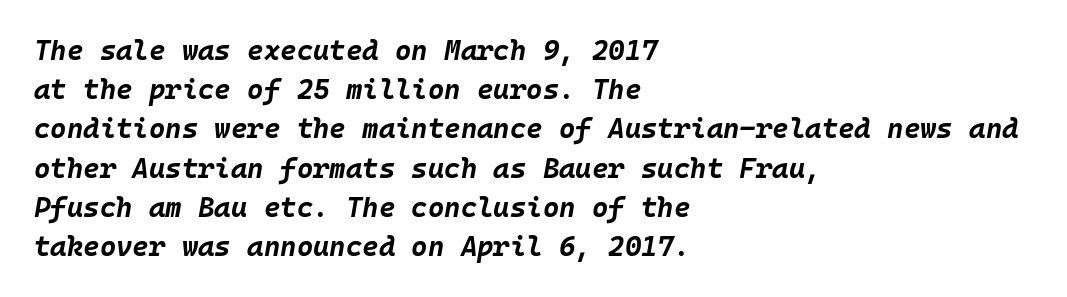
{"italic": "yes", "lean": "right", "slant_degrees": 10, "bold": "yes", "weight": "bold", "width": "normal", "stroke_contrast": "low", "x_height": "large", "monospaced": "yes", "underline": "no", "align": "left", "line_spacing": "normal", "line_spacing_ratio": 1.4, "letter_spacing": "normal", "letter_spacing_em": 0.0, "glyph_px": 28}
